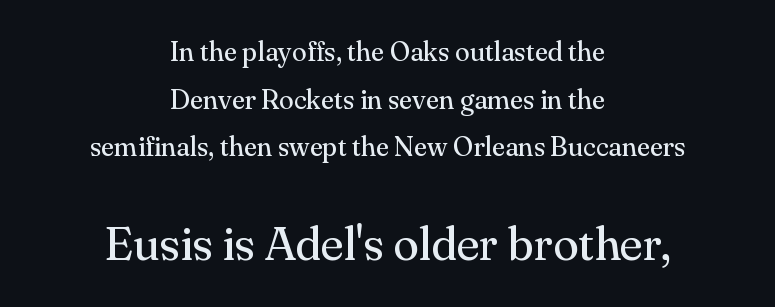
On a weight scale, this lands at 450 or below. The passage shown has conventional tracking throughout. The text block is weighted toward neither margin, spreading evenly from the middle. Each row of text sits above clean, open space. Think of a printed novel: that variable character pitch is what you see here. Classification — serif.
